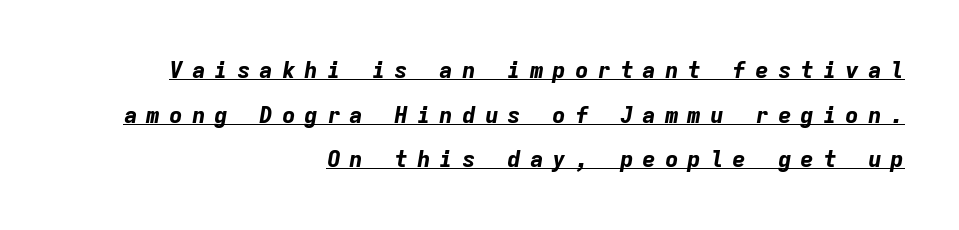
What's the leading like? Stretched, with rows far apart. Emphasis-style slanted type is in use. Here the glyphs are tracked loosely, breaking word shapes into spaced letters. How heavy is the stroke? Heavy — this is a bold. Notice how the passage keeps a crisp vertical edge on the right only. The rendering uses the underline text-decoration.
